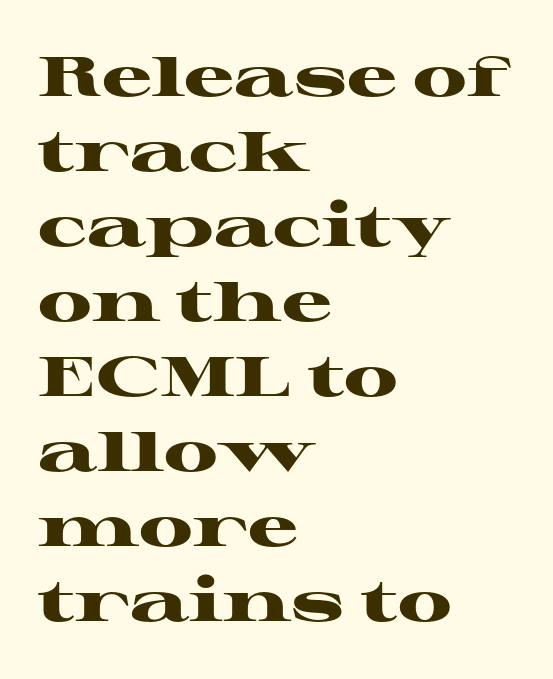
This sample uses an upright cut, with every glyph sitting square on the baseline. No extra tracking has been applied to these lines. Each glyph is drawn with heavy, bold strokes. You could not count columns in this text — the font is proportionally spaced. The words here are not underlined.
